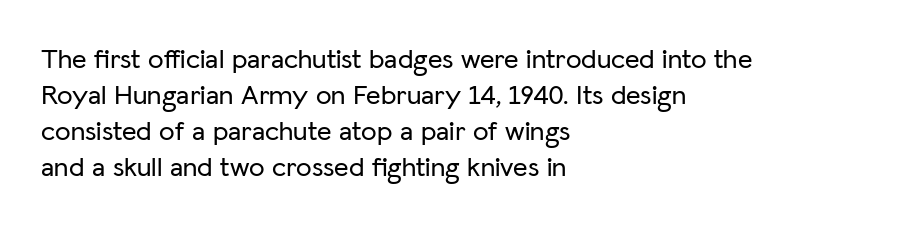
The image shows 28 px sans-serif type, upright; set left-aligned, normal line spacing (1.28x), normal letter spacing, not underlined; low stroke contrast and a medium x-height.
